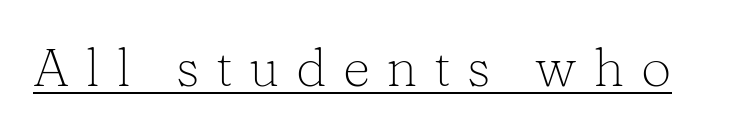
The image shows 54 px light serif type, upright; set unusually wide letter spacing (+0.3 em), underlined; low stroke contrast and a medium x-height.
